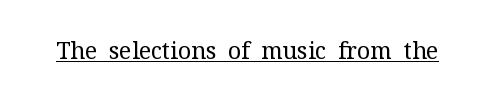
Q: Is the text bold? A: No.
Q: Is the text italic (slanted)? A: No, it is upright.
Q: Is the text underlined? A: Yes.
Q: Is the spacing between letters normal or unusually wide? A: Normal.
